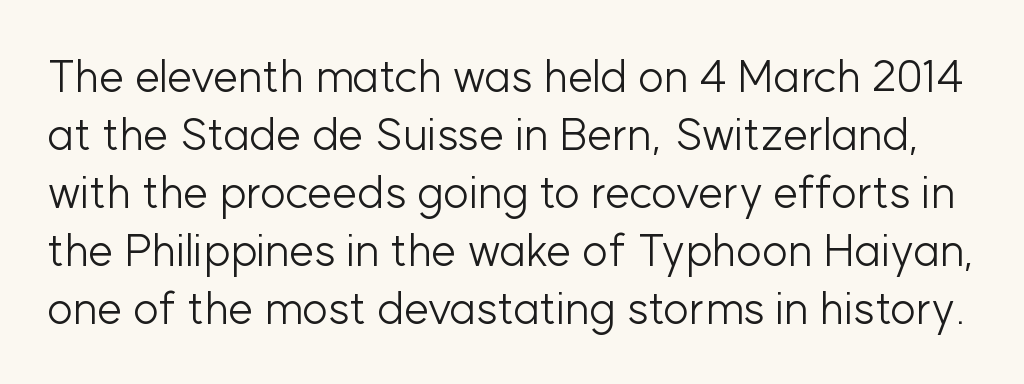
Descender tails drop into unmarked territory. Caption: face not bold, strokes unweighted. Line spacing here is normal. The rendering uses natural spacing where letterforms have individual widths. Spacing between characters is what you'd get straight out of the box.
